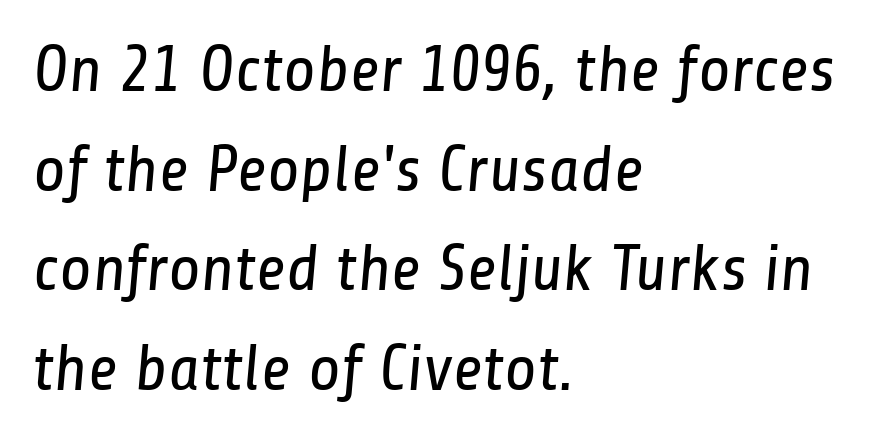
{"serif": "no", "bold": "no", "weight": "regular", "width": "condensed", "stroke_contrast": "low", "x_height": "medium", "monospaced": "no", "underline": "no", "align": "left", "line_spacing": "normal", "line_spacing_ratio": 1.51, "letter_spacing": "normal", "letter_spacing_em": 0.0, "glyph_px": 66}
